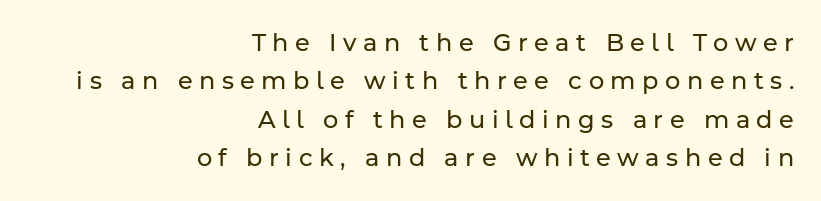
Q: Is the text bold? A: No.
Q: Is the text italic (slanted)? A: No, it is upright.
Q: Is the text underlined? A: No.
Q: How is the paragraph aligned? A: Right-aligned.
Q: Is the spacing between letters normal or unusually wide? A: Unusually wide.
Q: Is the spacing between lines tight, normal or loose? A: Normal.
